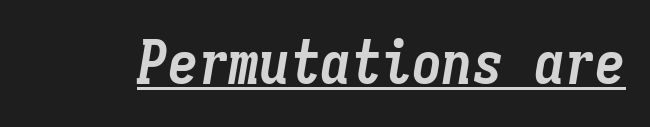
The letterforms sit shoulder to shoulder at normal distance. Emphasis-style slanted type is in use. Look at the stroke-to-counter ratio: heavy, a bold. A typographer would call this underscored text. The letters march in equal steps, a hallmark of fixed-pitch type.
